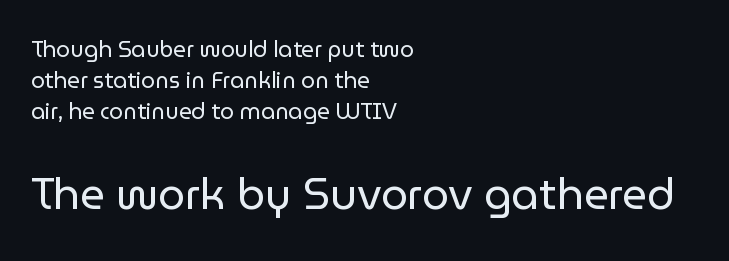
Q: Is the text bold? A: No.
Q: Is the text italic (slanted)? A: No, it is upright.
Q: Is the typeface a serif or a sans-serif typeface? A: Sans-serif.
Q: Is the text underlined? A: No.
Q: How is the paragraph aligned? A: Left-aligned.
Q: Is the spacing between letters normal or unusually wide? A: Normal.
Q: Is the spacing between lines tight, normal or loose? A: Normal.
Q: Which block of text is set in a larger size, the first (top) or the second (bottom)? A: The second (bottom) one.
Q: Width (condensed, normal, or wide)? A: Normal.
Q: Stroke contrast? A: Low.
Q: x-height? A: Medium.
Q: Monospaced? A: No.
